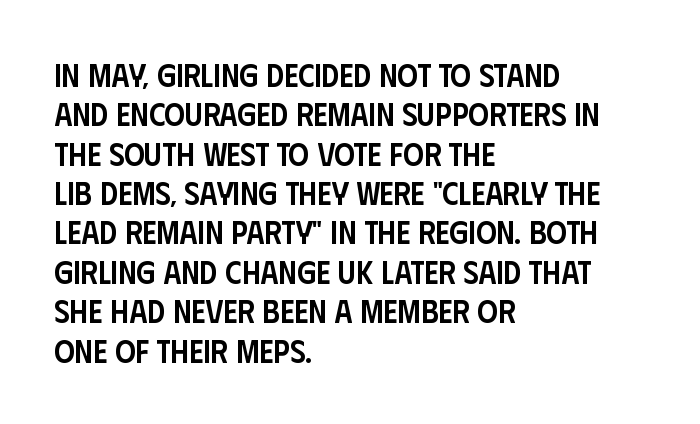
Q: Is the text bold? A: Semi-bold.
Q: Is the text italic (slanted)? A: No, it is upright.
Q: Is the typeface a serif or a sans-serif typeface? A: Sans-serif.
Q: Is the text underlined? A: No.
Q: How is the paragraph aligned? A: Left-aligned.
Q: Is the spacing between letters normal or unusually wide? A: Normal.
Q: Width (condensed, normal, or wide)? A: Condensed.
Q: Stroke contrast? A: Low.
Q: x-height? A: Large.
Q: Monospaced? A: No.
